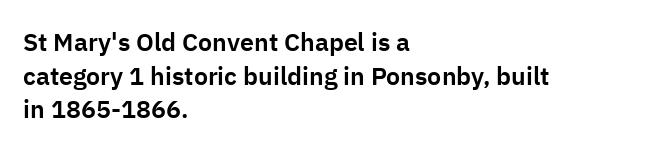
Q: Is the text italic (slanted)? A: No, it is upright.
Q: Is the text underlined? A: No.
Q: How is the paragraph aligned? A: Left-aligned.
Q: Is the spacing between letters normal or unusually wide? A: Normal.
Q: Is the spacing between lines tight, normal or loose? A: Normal.
